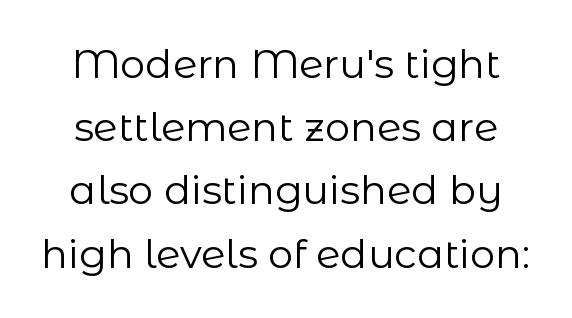
The image shows 40 px regular-weight sans-serif type, upright; set normal line spacing (1.58x), normal letter spacing, not underlined; low stroke contrast and a medium x-height.
